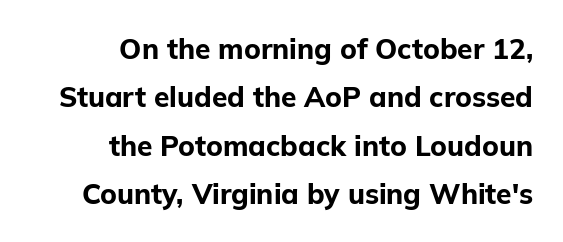
The rendering uses natural spacing where letterforms have individual widths. What weight is shown? A full bold with thick strokes. The rendering anchors every line to the right-hand side. Standard letterfit; no display-style spreading of the glyphs.
